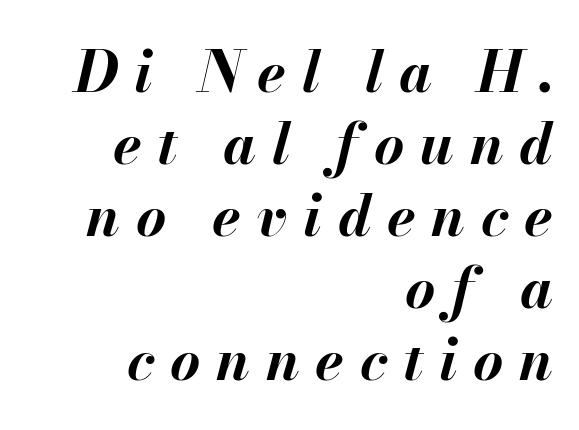
The image shows 58 px bold type, italic (leaning right); set right-aligned, line spacing 1.24x, unusually wide letter spacing (+0.27 em), not underlined; medium stroke contrast and a small x-height.
